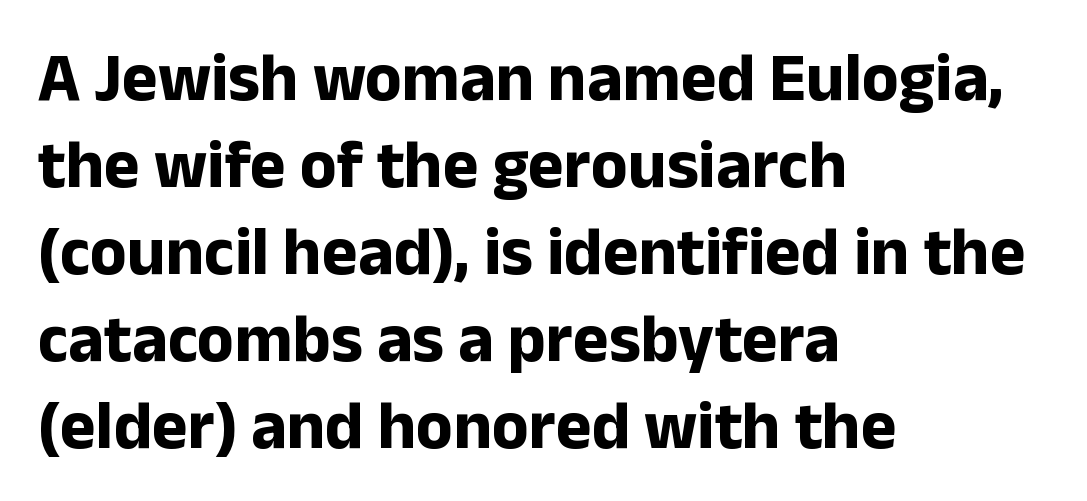
Q: Is the text bold? A: Yes.
Q: Is the text italic (slanted)? A: No, it is upright.
Q: Is the typeface a serif or a sans-serif typeface? A: Sans-serif.
Q: Is the text underlined? A: No.
Q: How is the paragraph aligned? A: Left-aligned.
Q: Is the spacing between letters normal or unusually wide? A: Normal.
Q: Is the spacing between lines tight, normal or loose? A: Normal.
Q: Width (condensed, normal, or wide)? A: Normal.
Q: Stroke contrast? A: Low.
Q: x-height? A: Medium.
Q: Monospaced? A: No.
